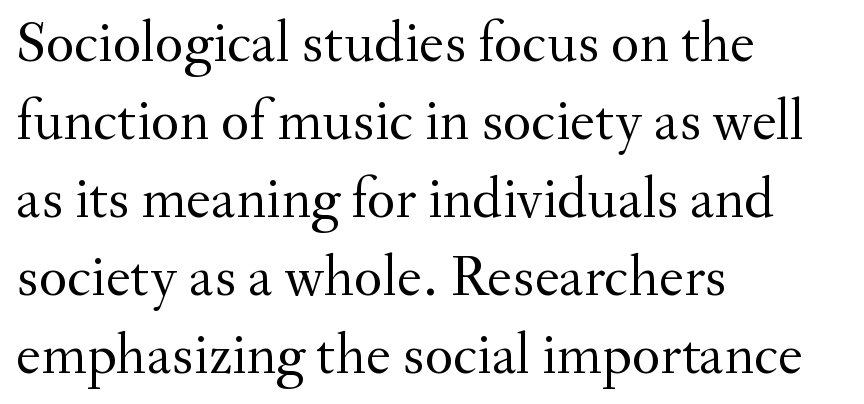
Rows of type keep a routine distance in the vertical direction. Think of a printed novel: that variable character pitch is what you see here. Inter-character spacing is left at the font's built-in metrics. Leftover space on each line is placed entirely after the last word. The font's upright variant was chosen for this text. A clean baseline with only descenders dipping below it.
